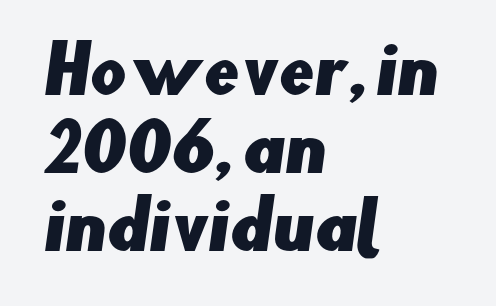
Q: Is the typeface a serif or a sans-serif typeface? A: Sans-serif.
Q: Is the text underlined? A: No.
Q: How is the paragraph aligned? A: Left-aligned.
Q: Is the spacing between letters normal or unusually wide? A: Normal.
Q: Width (condensed, normal, or wide)? A: Normal.
Q: Stroke contrast? A: Low.
Q: x-height? A: Small.
Q: Monospaced? A: No.
